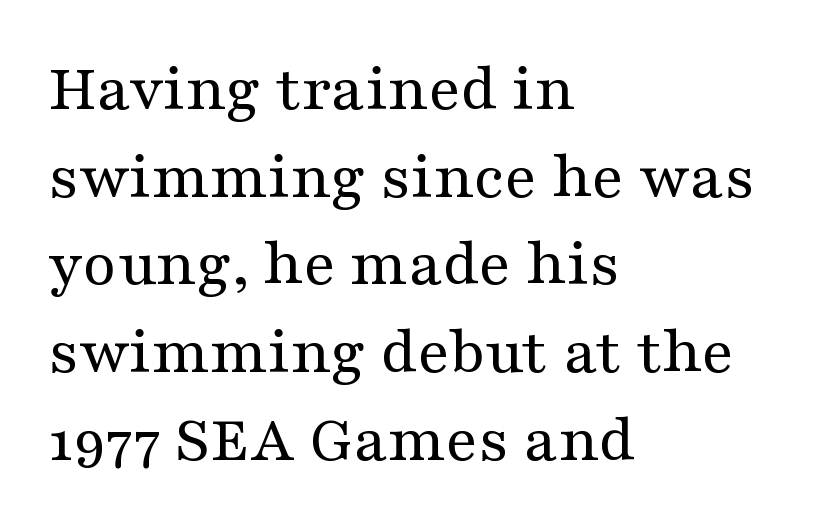
The image shows 68 px regular-weight, wide serif type, upright; set left-aligned, normal line spacing (1.29x), normal letter spacing, not underlined; medium stroke contrast and a medium x-height.
